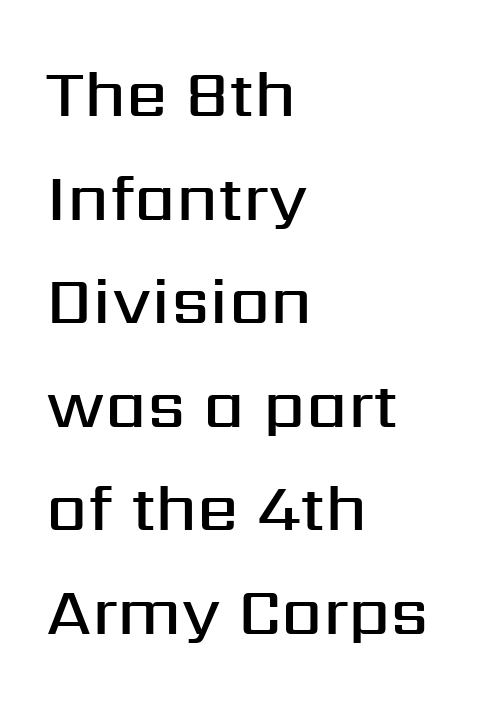
{"serif": "no", "italic": "no", "bold": "semi", "weight": "semibold", "width": "normal", "stroke_contrast": "medium", "x_height": "medium", "monospaced": "no", "underline": "no", "align": "left", "line_spacing": "normal", "line_spacing_ratio": 1.57, "letter_spacing": "normal", "letter_spacing_em": 0.0, "glyph_px": 66}
